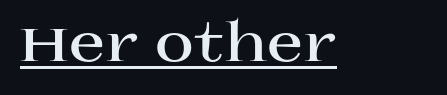
{"serif": "yes", "italic": "no", "bold": "yes", "weight": "bold", "width": "wide", "stroke_contrast": "high", "x_height": "large", "monospaced": "no", "underline": "yes", "letter_spacing": "normal", "letter_spacing_em": 0.0, "glyph_px": 54}
